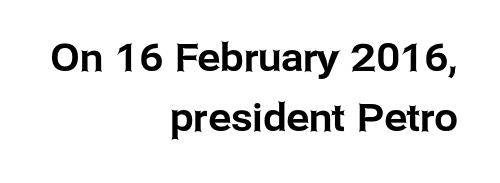
The passage shown is typeset with a sans-serif family. A flush-right, rag-left setting is used for this passage. You can tell it's not italic because the verticals are truly vertical. This sample has the flowing, uneven cadence of proportional lettering. Caption: standard tracking, unaltered. Leading: standard.
